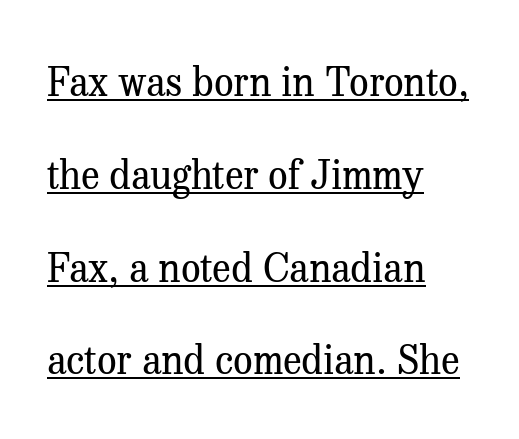
The image shows 39 px regular-weight serif type, upright; set left-aligned, loose line spacing (2.38x), normal letter spacing, underlined; medium stroke contrast and a medium x-height.
